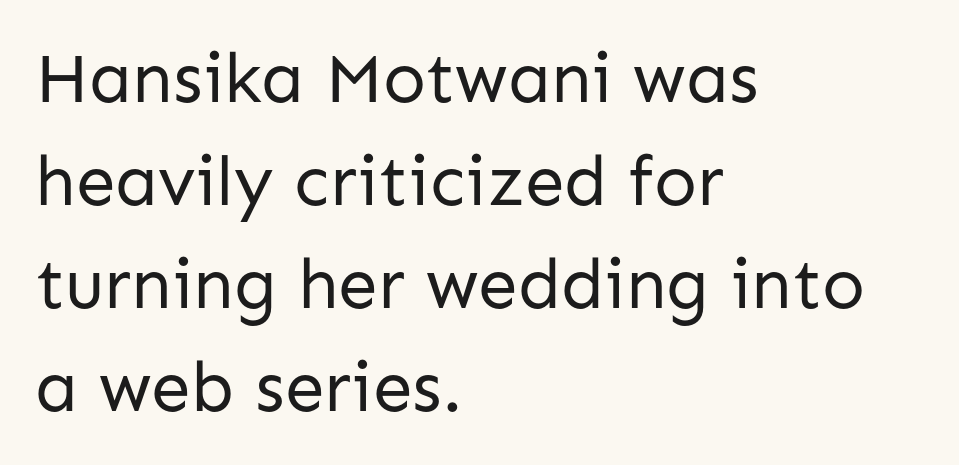
The image shows 71 px regular-weight sans-serif type, upright; set left-aligned, normal line spacing (1.45x), normal letter spacing, not underlined; low stroke contrast and a medium x-height.
